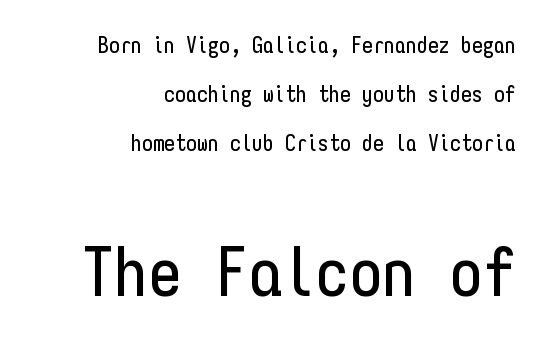
Q: Is the text italic (slanted)? A: No, it is upright.
Q: Is the typeface a serif or a sans-serif typeface? A: Sans-serif.
Q: Is the text underlined? A: No.
Q: How is the paragraph aligned? A: Right-aligned.
Q: Is the spacing between letters normal or unusually wide? A: Normal.
Q: Is the spacing between lines tight, normal or loose? A: Loose.
Q: Which block of text is set in a larger size, the first (top) or the second (bottom)? A: The second (bottom) one.
Q: Width (condensed, normal, or wide)? A: Condensed.
Q: Stroke contrast? A: Low.
Q: x-height? A: Medium.
Q: Monospaced? A: Yes.
